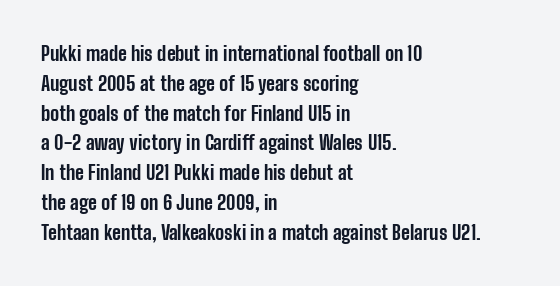
{"italic": "no", "bold": "yes", "underline": "no", "align": "left", "line_spacing": "normal", "line_spacing_ratio": 1.49, "letter_spacing": "normal", "letter_spacing_em": 0.0, "glyph_px": 20}
